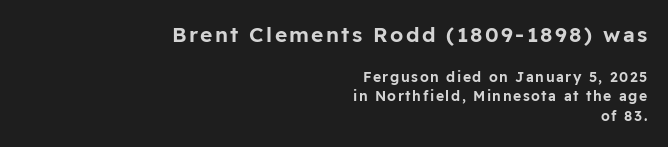
Italic: no, the glyphs are upright roman. Type without underlining. The block of text has a typical density, with ordinary space between rows. The paragraph shown leans on its right margin. The rendering shrinks the type as you move from the upper chunk to the lower.
